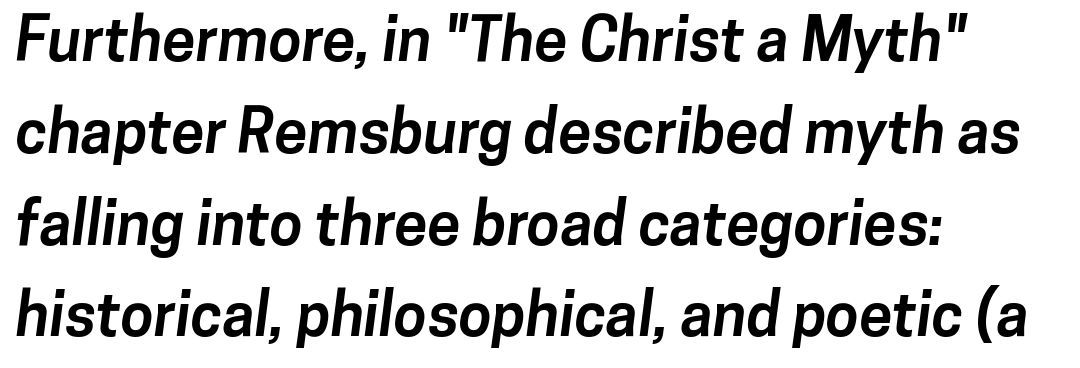
Q: Is the text bold? A: Yes.
Q: Is the typeface a serif or a sans-serif typeface? A: Sans-serif.
Q: Is the text underlined? A: No.
Q: How is the paragraph aligned? A: Left-aligned.
Q: Is the spacing between letters normal or unusually wide? A: Normal.
Q: Is the spacing between lines tight, normal or loose? A: Normal.
Q: Width (condensed, normal, or wide)? A: Normal.
Q: Stroke contrast? A: Low.
Q: x-height? A: Medium.
Q: Monospaced? A: No.
